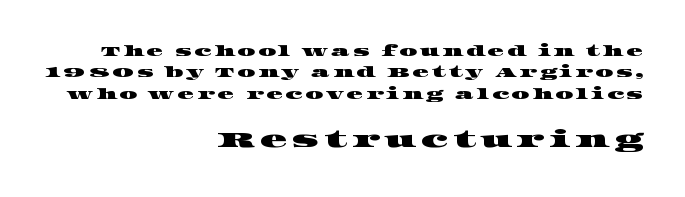
{"underline": "no", "align": "right", "line_spacing": "normal", "line_spacing_ratio": 1.52, "larger_block": "second", "size_ratio": 1.64, "glyph_px": 23}
